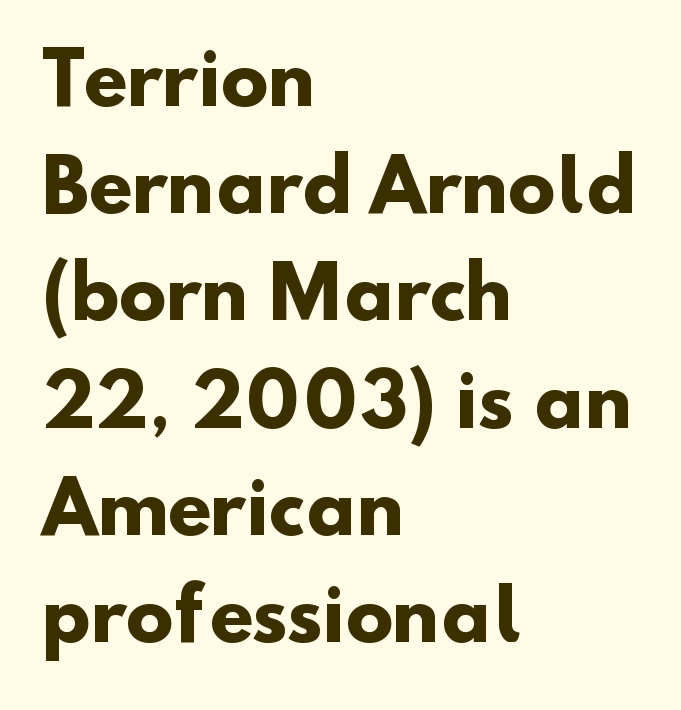
Q: Is the text bold? A: Yes.
Q: Is the typeface a serif or a sans-serif typeface? A: Sans-serif.
Q: Is the text underlined? A: No.
Q: How is the paragraph aligned? A: Left-aligned.
Q: Is the spacing between letters normal or unusually wide? A: Normal.
Q: Is the spacing between lines tight, normal or loose? A: Normal.
Q: Width (condensed, normal, or wide)? A: Normal.
Q: Stroke contrast? A: Low.
Q: x-height? A: Small.
Q: Monospaced? A: No.
